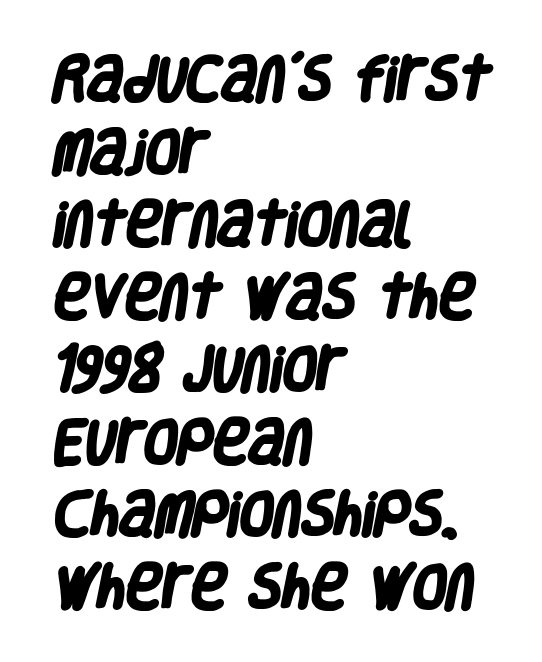
These lines carry a lot of weight — the face is fully bold. Here the designer chose a conventional face with non-uniform glyph widths. One glance says typical: line gaps are just what's usual. Tracking value appears to be zero — textbook default spacing. Bare-footed words on every line. The font family rendered here belongs to the sans-serif group.
